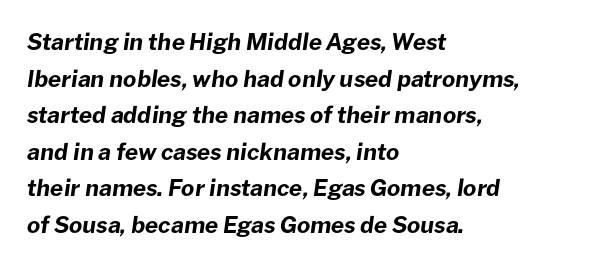
{"italic": "yes", "lean": "right", "slant_degrees": 8, "bold": "yes", "underline": "no", "align": "left", "line_spacing": "normal", "line_spacing_ratio": 1.59, "letter_spacing": "normal", "letter_spacing_em": 0.0, "glyph_px": 23}
